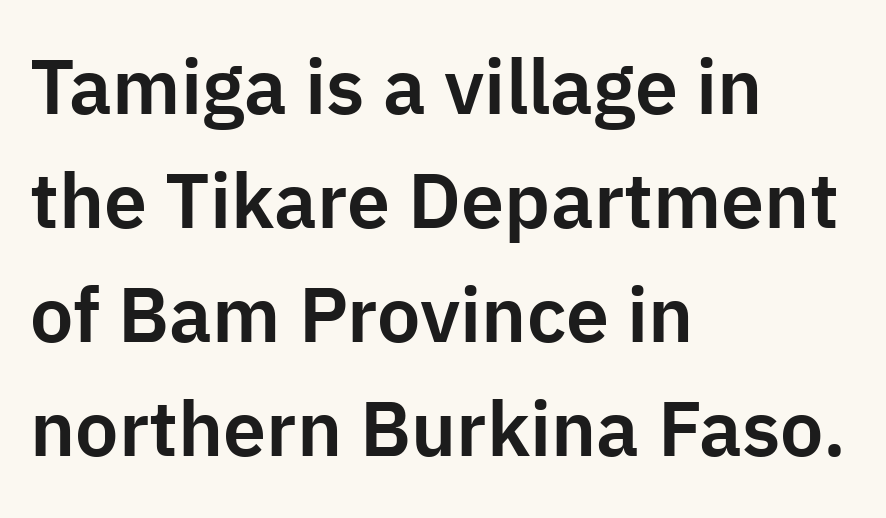
The image shows 77 px sans-serif type, upright; set left-aligned, normal line spacing (1.48x), normal letter spacing, not underlined; low stroke contrast and a medium x-height.
